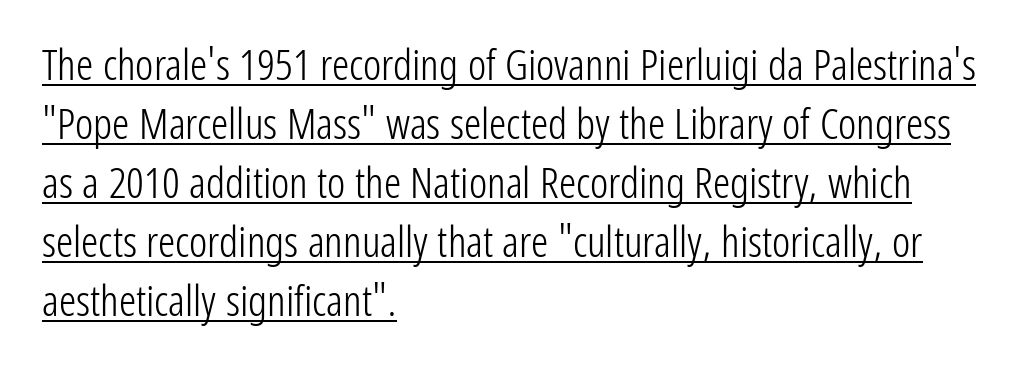
Q: Is the text bold? A: No.
Q: Is the text italic (slanted)? A: No, it is upright.
Q: Is the typeface a serif or a sans-serif typeface? A: Sans-serif.
Q: Is the text underlined? A: Yes.
Q: How is the paragraph aligned? A: Left-aligned.
Q: Is the spacing between letters normal or unusually wide? A: Normal.
Q: Is the spacing between lines tight, normal or loose? A: Normal.
Q: Width (condensed, normal, or wide)? A: Condensed.
Q: Stroke contrast? A: Low.
Q: x-height? A: Medium.
Q: Monospaced? A: No.
